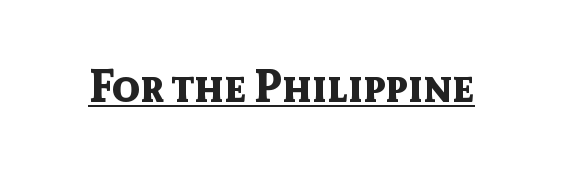
{"serif": "no", "italic": "no", "bold": "yes", "weight": "bold", "width": "normal", "x_height": "medium", "monospaced": "no", "underline": "yes", "letter_spacing": "normal", "letter_spacing_em": 0.0, "glyph_px": 45}
